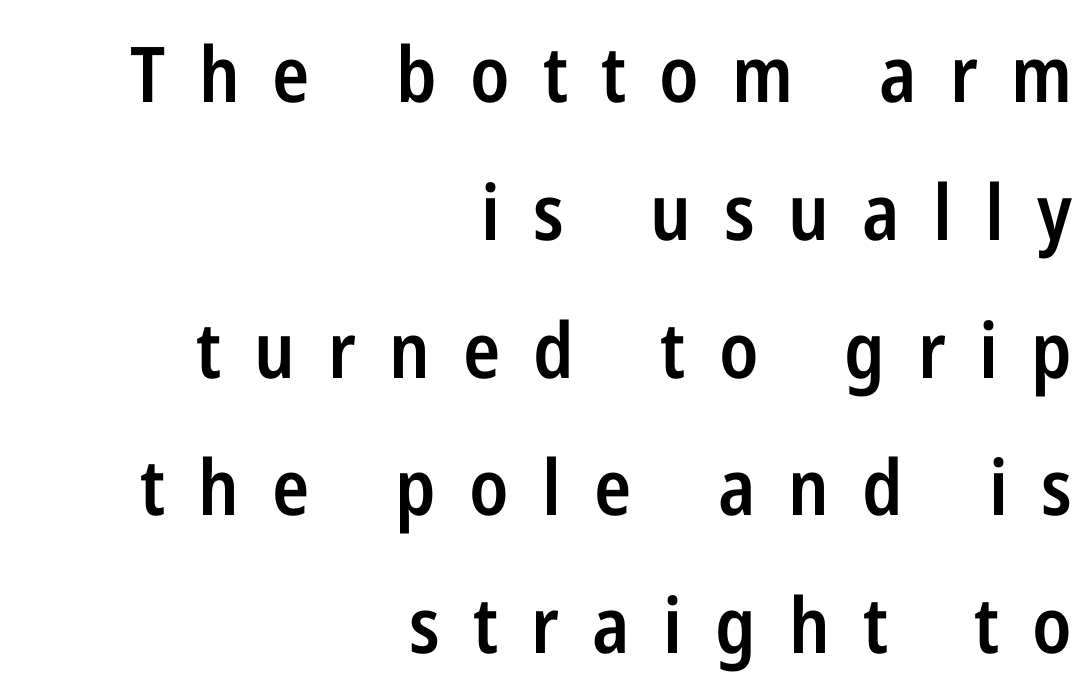
{"serif": "no", "italic": "no", "bold": "semi", "weight": "semibold", "width": "condensed", "stroke_contrast": "low", "x_height": "medium", "monospaced": "no", "underline": "no", "align": "right", "line_spacing_ratio": 1.79, "letter_spacing": "wide", "letter_spacing_em": 0.43, "glyph_px": 77}
